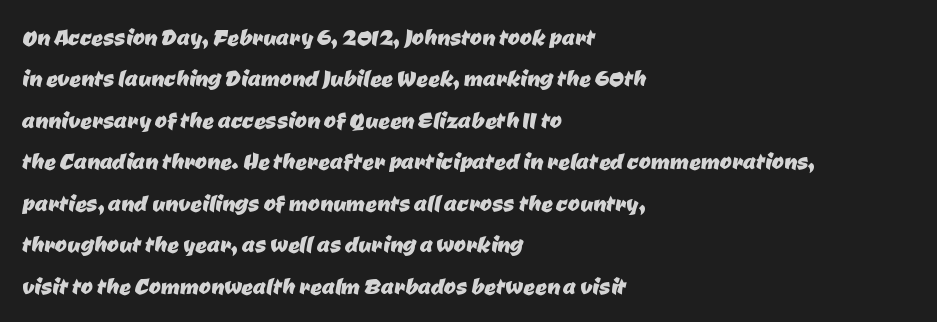
Q: Is the typeface a serif or a sans-serif typeface? A: Sans-serif.
Q: Is the text underlined? A: No.
Q: How is the paragraph aligned? A: Left-aligned.
Q: Is the spacing between letters normal or unusually wide? A: Normal.
Q: Is the spacing between lines tight, normal or loose? A: Normal.
Q: Width (condensed, normal, or wide)? A: Normal.
Q: Stroke contrast? A: Low.
Q: x-height? A: Medium.
Q: Monospaced? A: No.
